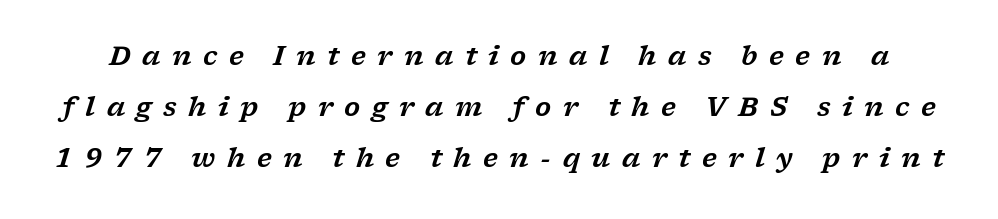
{"italic": "yes", "lean": "right", "slant_degrees": 17, "underline": "no", "line_spacing": "loose", "line_spacing_ratio": 1.96, "letter_spacing": "wide", "letter_spacing_em": 0.44, "glyph_px": 26}
